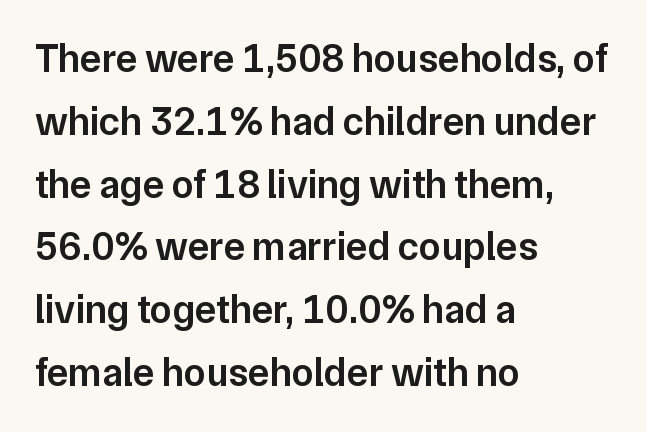
{"serif": "no", "italic": "no", "bold": "semi", "weight": "semibold", "width": "normal", "stroke_contrast": "low", "x_height": "medium", "monospaced": "no", "underline": "no", "align": "left", "line_spacing": "normal", "line_spacing_ratio": 1.57, "letter_spacing": "normal", "letter_spacing_em": 0.0, "glyph_px": 40}
